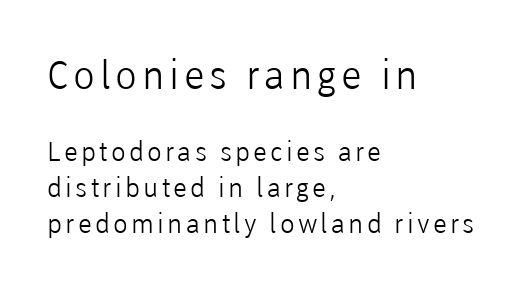
Q: Is the text bold? A: No.
Q: Is the text italic (slanted)? A: No, it is upright.
Q: Is the typeface a serif or a sans-serif typeface? A: Sans-serif.
Q: Is the text underlined? A: No.
Q: How is the paragraph aligned? A: Left-aligned.
Q: Is the spacing between lines tight, normal or loose? A: Normal.
Q: Which block of text is set in a larger size, the first (top) or the second (bottom)? A: The first (top) one.
Q: Width (condensed, normal, or wide)? A: Normal.
Q: Stroke contrast? A: Low.
Q: x-height? A: Medium.
Q: Monospaced? A: No.
